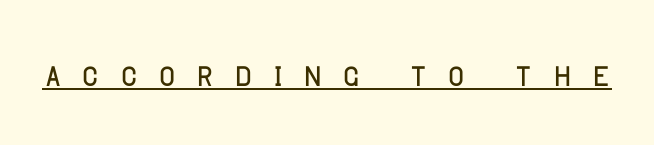
{"serif": "no", "italic": "no", "bold": "no", "weight": "light", "width": "normal", "stroke_contrast": "low", "x_height": "large", "monospaced": "no", "underline": "yes", "letter_spacing": "wide", "letter_spacing_em": 0.41, "glyph_px": 44}
